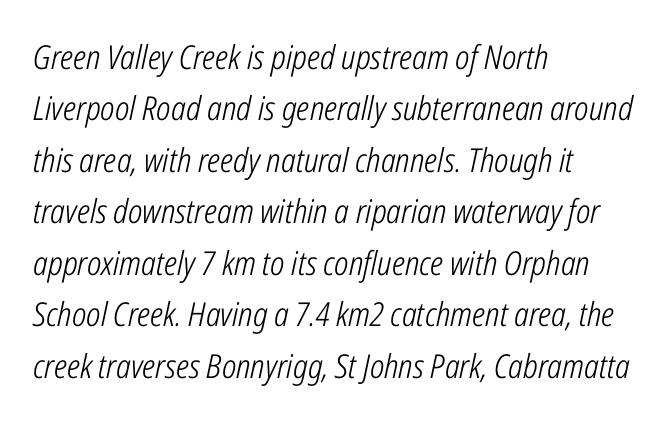
{"italic": "yes", "lean": "right", "slant_degrees": 12, "bold": "no", "weight": "light", "width": "condensed", "stroke_contrast": "low", "x_height": "medium", "monospaced": "no", "underline": "no", "align": "left", "line_spacing": "normal", "line_spacing_ratio": 1.56, "letter_spacing": "normal", "letter_spacing_em": 0.0, "glyph_px": 33}
